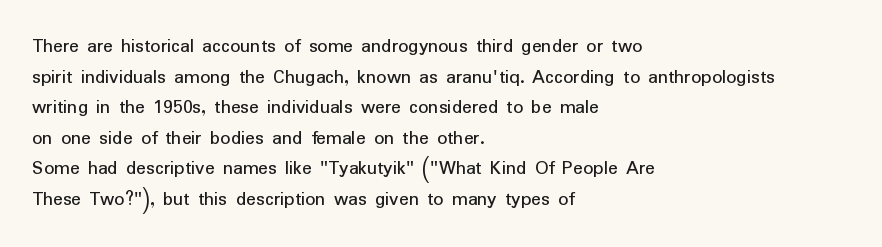
{"italic": "no", "underline": "no", "align": "left", "line_spacing": "normal", "line_spacing_ratio": 1.53, "letter_spacing": "normal", "letter_spacing_em": 0.0, "glyph_px": 20}
